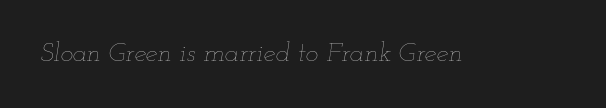
{"italic": "yes", "lean": "right", "slant_degrees": 12, "bold": "no", "underline": "no", "letter_spacing": "normal", "letter_spacing_em": 0.0, "glyph_px": 27}
